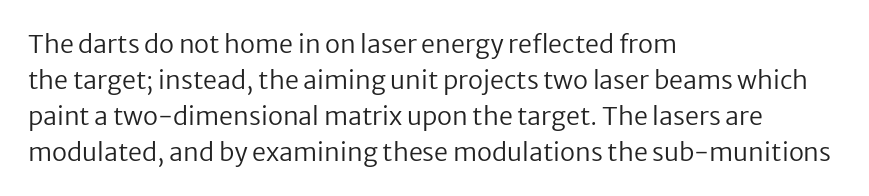
Q: Is the text bold? A: No.
Q: Is the text italic (slanted)? A: No, it is upright.
Q: Is the text underlined? A: No.
Q: How is the paragraph aligned? A: Left-aligned.
Q: Is the spacing between letters normal or unusually wide? A: Normal.
Q: Is the spacing between lines tight, normal or loose? A: Normal.
